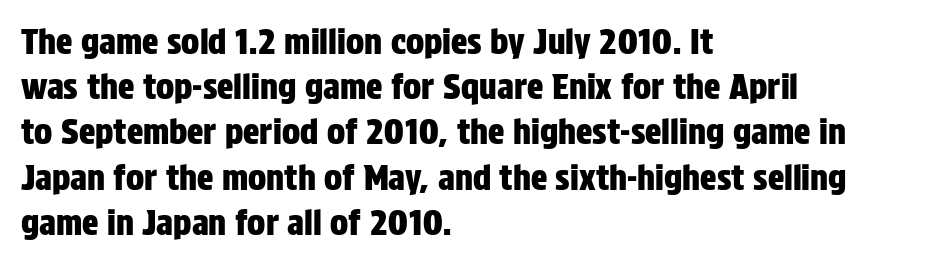
{"serif": "no", "italic": "no", "width": "condensed", "stroke_contrast": "low", "x_height": "large", "monospaced": "no", "underline": "no", "align": "left", "line_spacing": "normal", "line_spacing_ratio": 1.33, "letter_spacing": "normal", "letter_spacing_em": 0.0, "glyph_px": 34}
